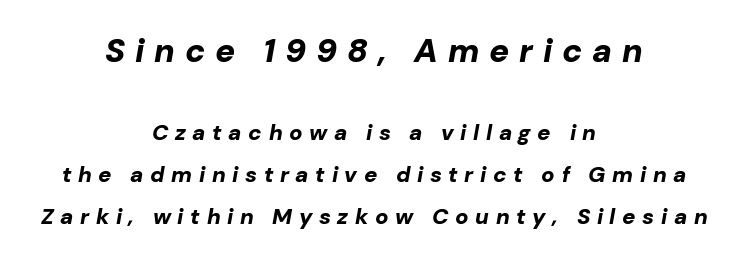
{"italic": "yes", "lean": "right", "slant_degrees": 10, "bold": "yes", "weight": "bold", "width": "normal", "stroke_contrast": "low", "x_height": "medium", "monospaced": "no", "underline": "no", "align": "center", "line_spacing": "loose", "line_spacing_ratio": 1.9, "letter_spacing": "wide", "letter_spacing_em": 0.3, "larger_block": "first", "size_ratio": 1.5, "glyph_px": 33}
